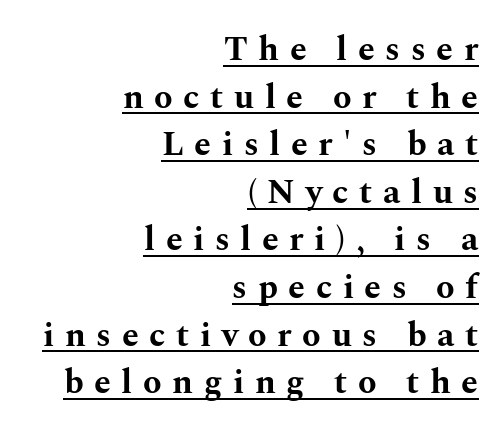
The image shows 34 px bold, wide serif type, upright; set right-aligned, normal line spacing (1.4x), unusually wide letter spacing (+0.31 em), underlined; medium stroke contrast and a medium x-height.
